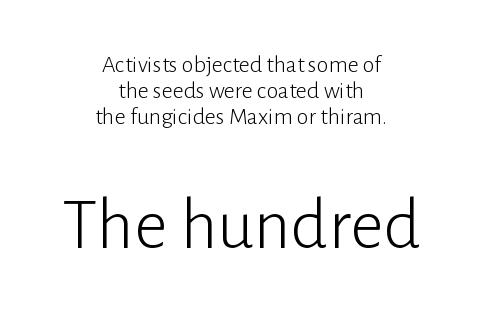
Q: Is the text bold? A: No.
Q: Is the text italic (slanted)? A: No, it is upright.
Q: Is the typeface a serif or a sans-serif typeface? A: Sans-serif.
Q: Is the text underlined? A: No.
Q: How is the paragraph aligned? A: Centered.
Q: Is the spacing between letters normal or unusually wide? A: Normal.
Q: Is the spacing between lines tight, normal or loose? A: Tight.
Q: Which block of text is set in a larger size, the first (top) or the second (bottom)? A: The second (bottom) one.
Q: Width (condensed, normal, or wide)? A: Normal.
Q: Stroke contrast? A: Low.
Q: x-height? A: Medium.
Q: Monospaced? A: No.
